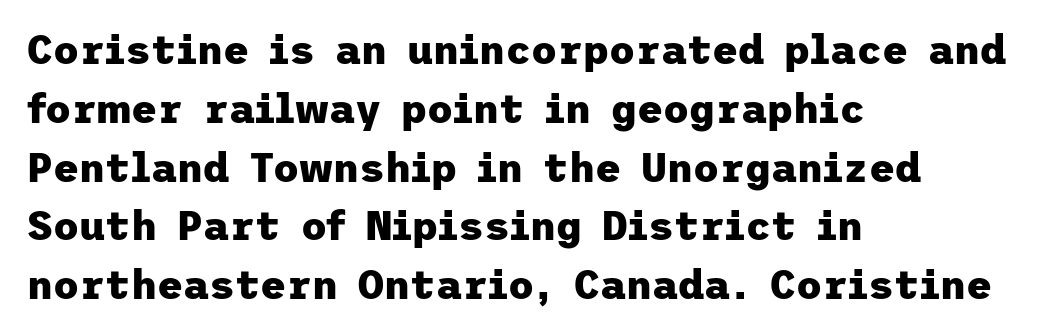
The leading is moderate, giving the passage an even texture. The paragraph has a hard left edge and a soft right edge. The letters are bold, with thick, heavy strokes. The face used here is rendered with its standard letterfit.
